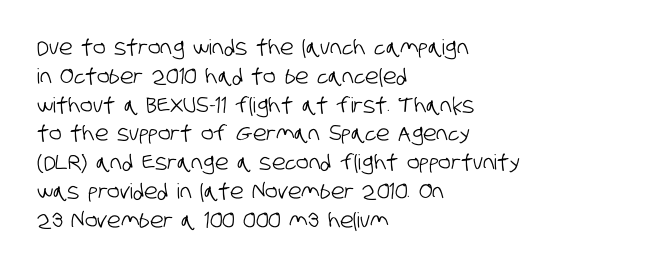
The image shows 21 px text type; set left-aligned, normal line spacing (1.37x), normal letter spacing, not underlined.
